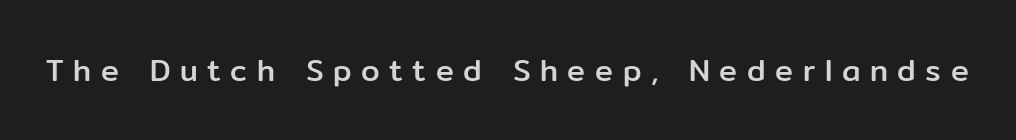
The image shows 30 px sans-serif type, upright; set unusually wide letter spacing (+0.32 em), not underlined; low stroke contrast and a medium x-height.
